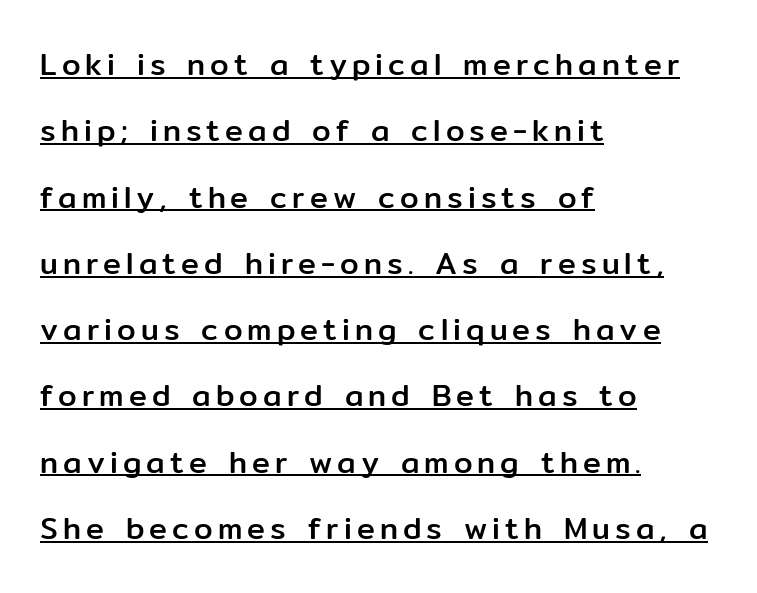
Serif or sans? Sans — the stroke terminals are bare. The paragraph shown leans on its left margin. A typographer would call this underscored text. How would I describe the line gaps? Wide and relaxed. Is this a fixed-width face? No — the glyphs have proportional, varying widths. Posture: straight, roman, zero tilt.
